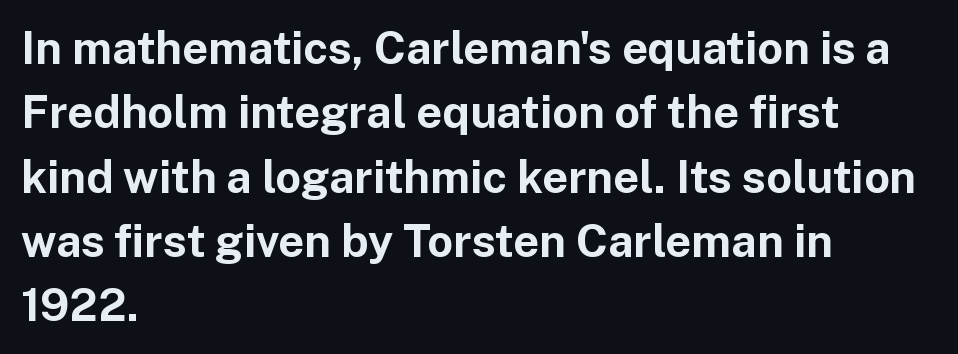
The image shows 45 px bold sans-serif type, upright; set left-aligned, normal line spacing (1.43x), normal letter spacing, not underlined; low stroke contrast and a medium x-height.
